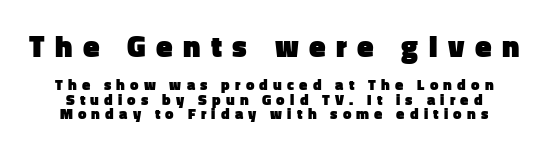
The image shows 30 px heavy sans-serif type, upright; set centered, tight line spacing (0.97x), unusually wide letter spacing (+0.35 em), not underlined; the first (top) block is 2.0x larger; low stroke contrast and a medium x-height.
